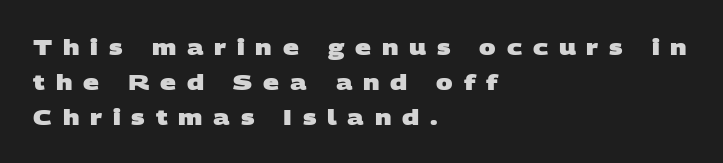
The passage shown is not underscored anywhere. Glyph-to-glyph distance is far greater than everyday printed text. The text block is weighted toward the left margin, trailing off unevenly rightward. Stroke thickness is high; the sample reads as a true bold. Line spacing here is normal.
